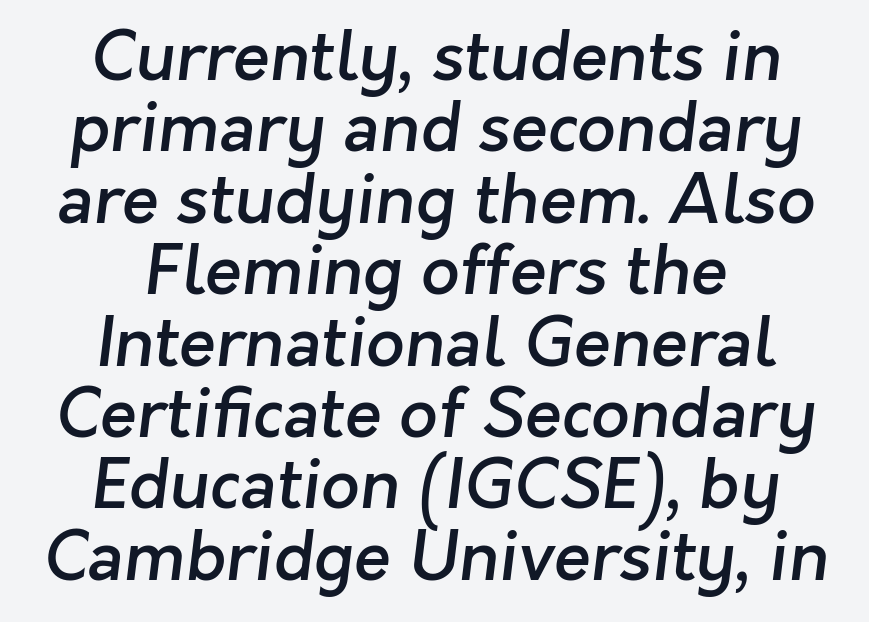
{"serif": "no", "bold": "semi", "weight": "semibold", "width": "normal", "stroke_contrast": "low", "x_height": "medium", "monospaced": "no", "underline": "no", "align": "center", "line_spacing": "tight", "line_spacing_ratio": 1.05, "letter_spacing": "normal", "letter_spacing_em": 0.0, "glyph_px": 68}
